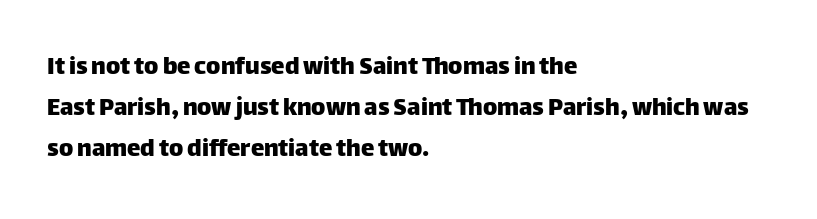
{"italic": "no", "underline": "no", "align": "left", "line_spacing": "normal", "line_spacing_ratio": 1.51, "letter_spacing": "normal", "letter_spacing_em": 0.0, "glyph_px": 27}
